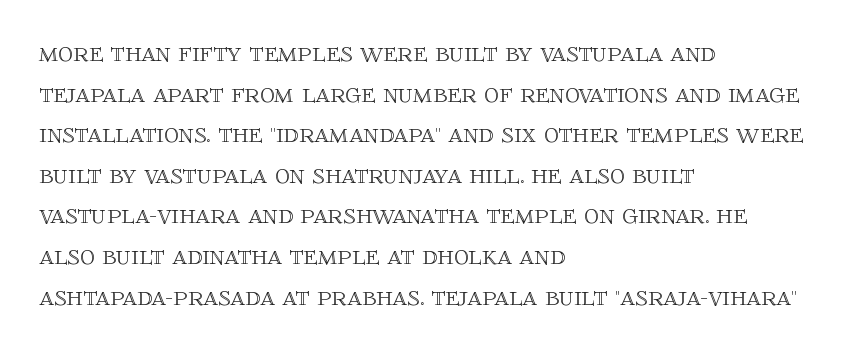
{"italic": "no", "width": "normal", "x_height": "large", "monospaced": "no", "underline": "no", "align": "left", "line_spacing": "normal", "line_spacing_ratio": 1.4, "letter_spacing": "normal", "letter_spacing_em": 0.0, "glyph_px": 29}
